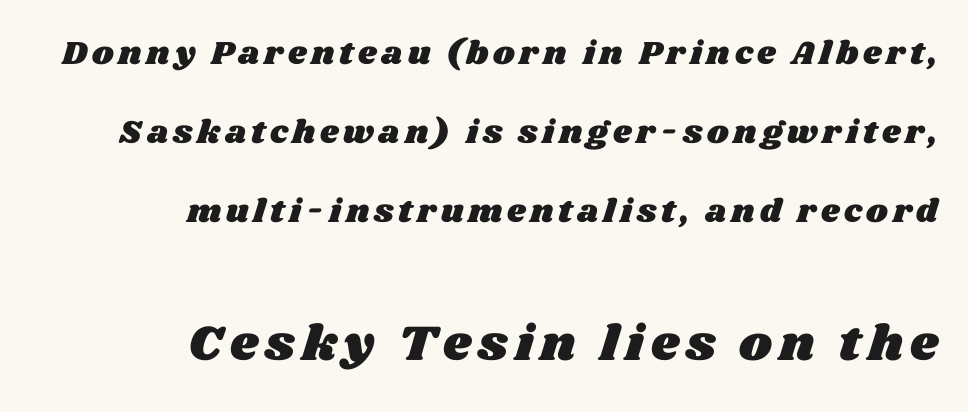
Bigger letters appear in the bottom chunk; the top chunk is reduced. A student would call this right alignment; a typographer would say flush right, rag left. Compared with typical paragraphs, the rows here are farther apart. Any mark beneath the type? The region is blank.
